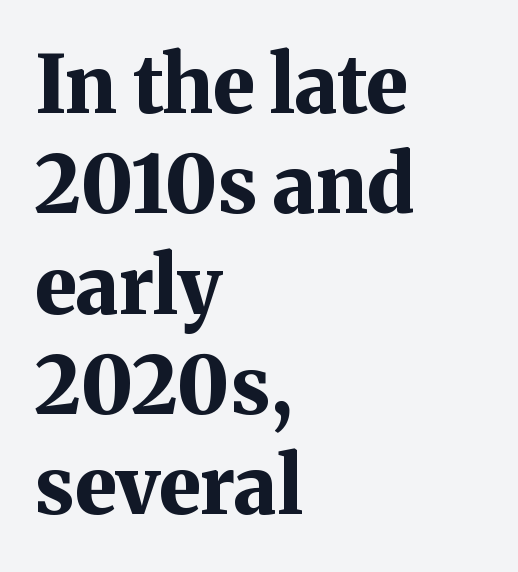
Q: Is the text bold? A: Yes.
Q: Is the text italic (slanted)? A: No, it is upright.
Q: Is the typeface a serif or a sans-serif typeface? A: Serif.
Q: Is the text underlined? A: No.
Q: How is the paragraph aligned? A: Left-aligned.
Q: Is the spacing between letters normal or unusually wide? A: Normal.
Q: Is the spacing between lines tight, normal or loose? A: Normal.
Q: Width (condensed, normal, or wide)? A: Normal.
Q: Stroke contrast? A: Medium.
Q: x-height? A: Medium.
Q: Monospaced? A: No.
